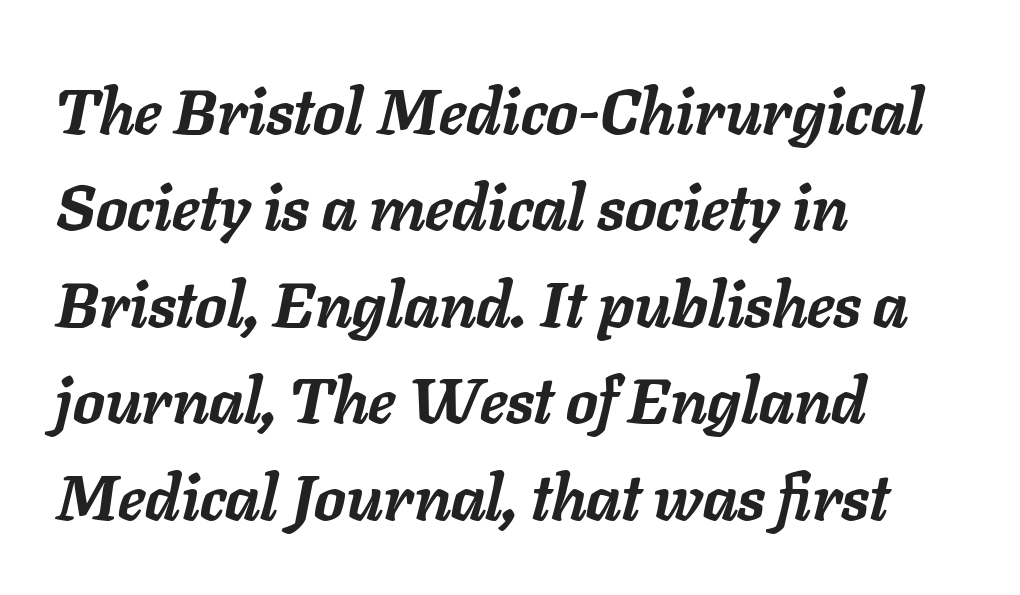
The image shows 63 px semibold type, italic (leaning right); set left-aligned, normal line spacing (1.53x), normal letter spacing, not underlined; low stroke contrast and a medium x-height.
